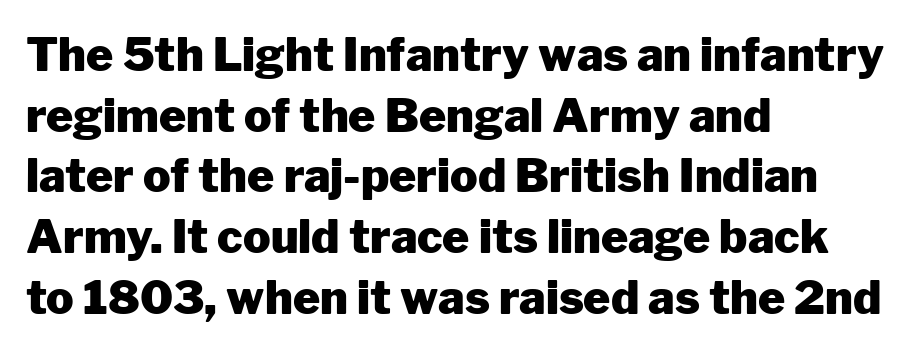
Q: Is the text bold? A: Yes.
Q: Is the text italic (slanted)? A: No, it is upright.
Q: Is the typeface a serif or a sans-serif typeface? A: Sans-serif.
Q: Is the text underlined? A: No.
Q: How is the paragraph aligned? A: Left-aligned.
Q: Is the spacing between letters normal or unusually wide? A: Normal.
Q: Is the spacing between lines tight, normal or loose? A: Normal.
Q: Width (condensed, normal, or wide)? A: Normal.
Q: Stroke contrast? A: Low.
Q: x-height? A: Medium.
Q: Monospaced? A: No.
